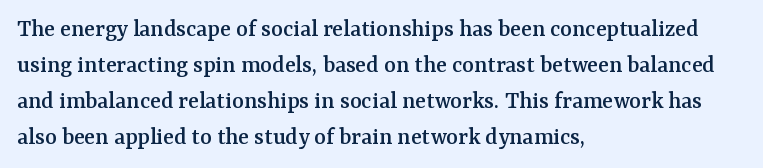
The image shows 25 px text type, upright; set left-aligned, normal line spacing (1.44x), normal letter spacing, not underlined.
